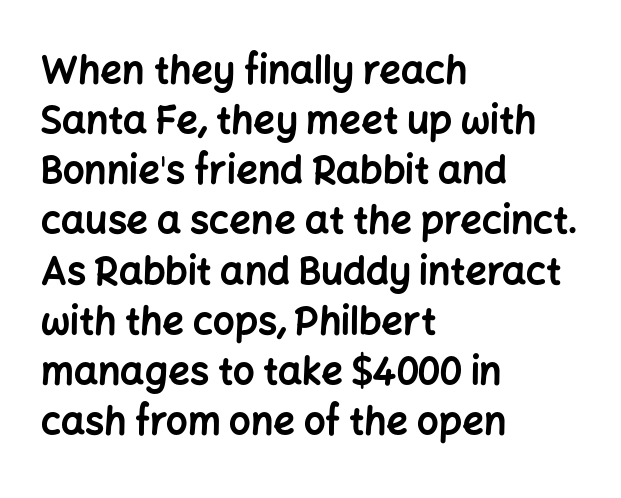
Q: Is the text bold? A: Yes.
Q: Is the text italic (slanted)? A: No, it is upright.
Q: Is the typeface a serif or a sans-serif typeface? A: Sans-serif.
Q: Is the text underlined? A: No.
Q: How is the paragraph aligned? A: Left-aligned.
Q: Is the spacing between letters normal or unusually wide? A: Normal.
Q: Is the spacing between lines tight, normal or loose? A: Normal.
Q: Width (condensed, normal, or wide)? A: Normal.
Q: Stroke contrast? A: Low.
Q: x-height? A: Medium.
Q: Monospaced? A: No.
